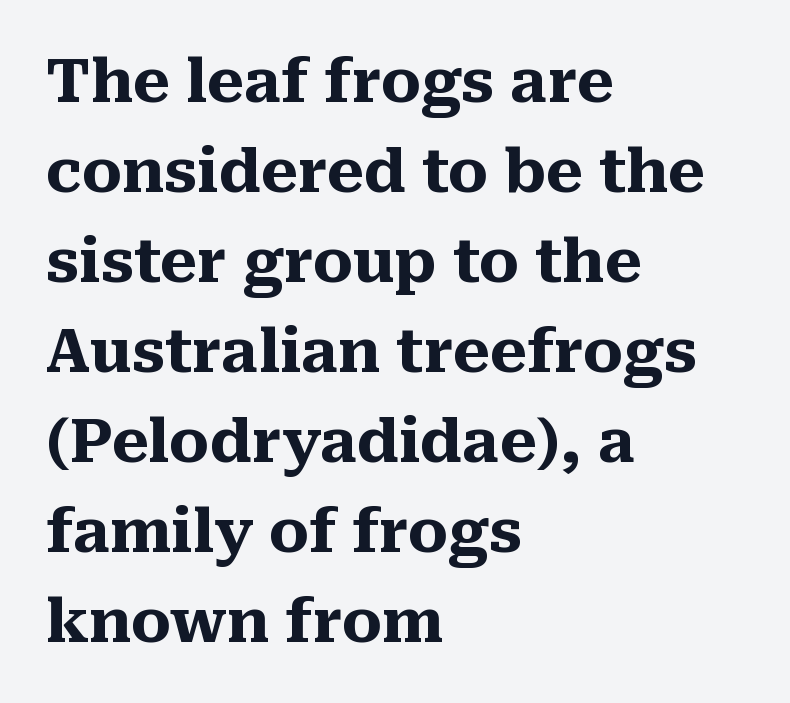
Q: Is the text bold? A: Yes.
Q: Is the text italic (slanted)? A: No, it is upright.
Q: Is the typeface a serif or a sans-serif typeface? A: Serif.
Q: Is the text underlined? A: No.
Q: How is the paragraph aligned? A: Left-aligned.
Q: Is the spacing between letters normal or unusually wide? A: Normal.
Q: Is the spacing between lines tight, normal or loose? A: Normal.
Q: Width (condensed, normal, or wide)? A: Normal.
Q: Stroke contrast? A: Medium.
Q: x-height? A: Medium.
Q: Monospaced? A: No.
